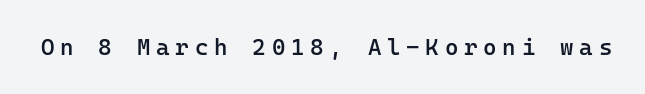
Q: Is the text bold? A: Semi-bold.
Q: Is the text italic (slanted)? A: No, it is upright.
Q: Is the text underlined? A: No.
Q: Is the spacing between letters normal or unusually wide? A: Unusually wide.
